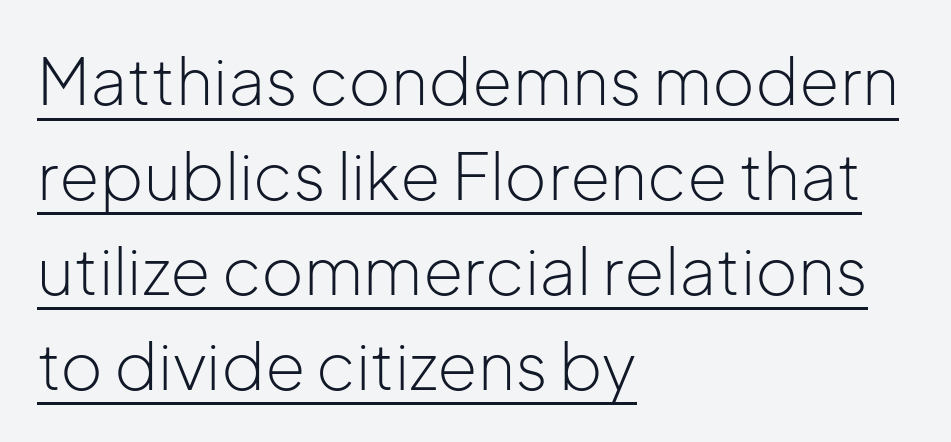
{"serif": "no", "italic": "no", "bold": "no", "weight": "light", "width": "normal", "stroke_contrast": "low", "x_height": "medium", "monospaced": "no", "underline": "yes", "align": "left", "line_spacing": "normal", "line_spacing_ratio": 1.46, "letter_spacing": "normal", "letter_spacing_em": 0.0, "glyph_px": 65}
